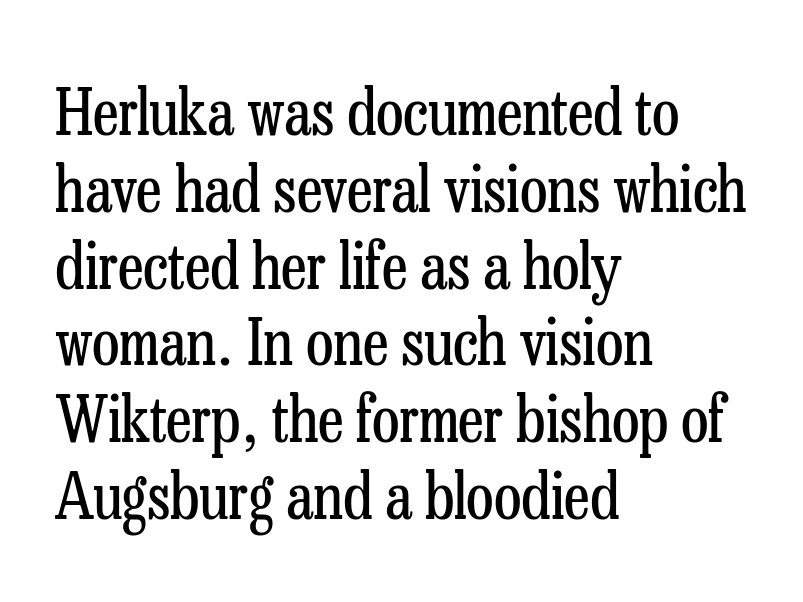
The image shows 64 px regular-weight, condensed serif type, upright; set left-aligned, line spacing 1.2x, normal letter spacing, not underlined; low stroke contrast and a medium x-height.
